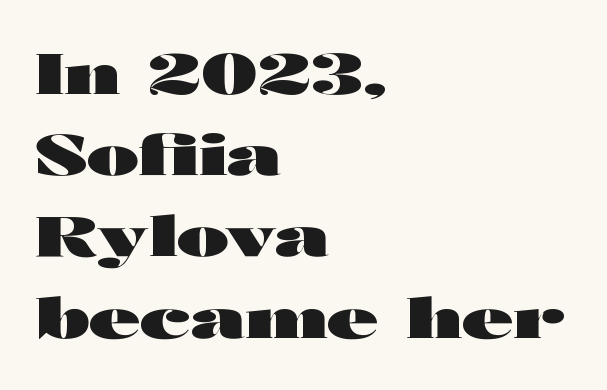
Q: Is the text bold? A: Yes.
Q: Is the text italic (slanted)? A: No, it is upright.
Q: Is the typeface a serif or a sans-serif typeface? A: Serif.
Q: Is the text underlined? A: No.
Q: How is the paragraph aligned? A: Left-aligned.
Q: Is the spacing between letters normal or unusually wide? A: Normal.
Q: Is the spacing between lines tight, normal or loose? A: Normal.
Q: Width (condensed, normal, or wide)? A: Wide.
Q: Stroke contrast? A: High.
Q: x-height? A: Medium.
Q: Monospaced? A: No.
